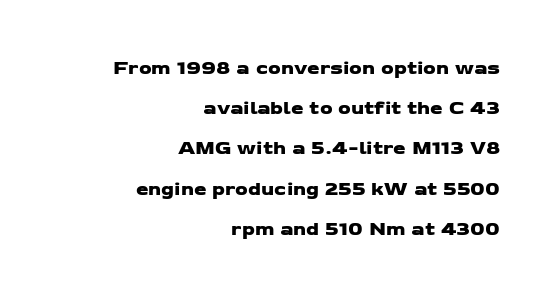
Q: Is the text underlined? A: No.
Q: How is the paragraph aligned? A: Right-aligned.
Q: Is the spacing between letters normal or unusually wide? A: Normal.
Q: Is the spacing between lines tight, normal or loose? A: Loose.
